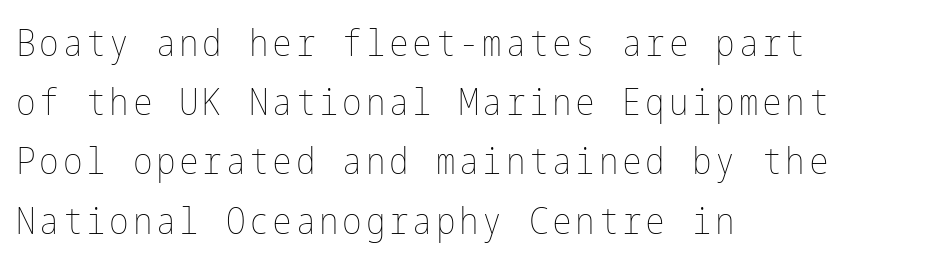
Q: Is the text bold? A: No.
Q: Is the text italic (slanted)? A: No, it is upright.
Q: Is the text underlined? A: No.
Q: How is the paragraph aligned? A: Left-aligned.
Q: Is the spacing between lines tight, normal or loose? A: Normal.
Q: Width (condensed, normal, or wide)? A: Condensed.
Q: Stroke contrast? A: Low.
Q: x-height? A: Medium.
